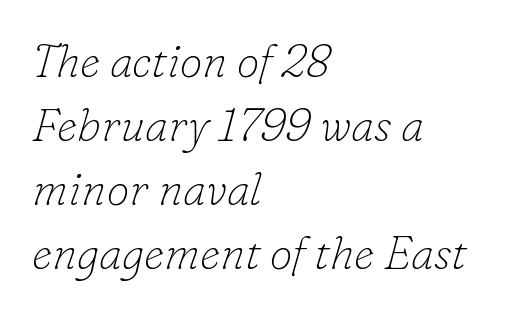
Q: Is the text bold? A: No.
Q: Is the text italic (slanted)? A: Yes, it leans right by about 16 degrees.
Q: Is the typeface a serif or a sans-serif typeface? A: Serif.
Q: Is the text underlined? A: No.
Q: How is the paragraph aligned? A: Left-aligned.
Q: Is the spacing between letters normal or unusually wide? A: Normal.
Q: Is the spacing between lines tight, normal or loose? A: Normal.
Q: Width (condensed, normal, or wide)? A: Normal.
Q: Stroke contrast? A: Low.
Q: x-height? A: Small.
Q: Monospaced? A: No.
